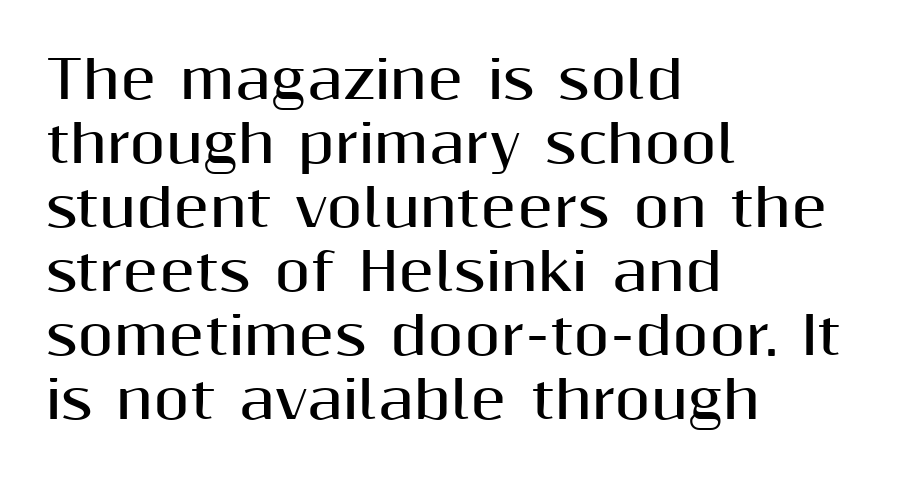
The setting favours the left margin, as ordinary paragraphs usually do. Only glyphs here, with clear space below each row. The typesetting leans heavy: a genuine bold. Do the characters align in a grid? No, the font is proportional.
